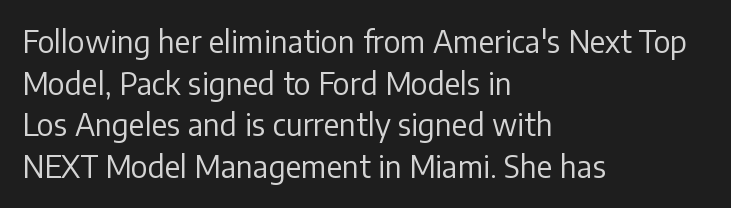
The image shows 30 px regular-weight sans-serif type, upright; set left-aligned, normal line spacing (1.39x), normal letter spacing, not underlined; low stroke contrast and a medium x-height.
